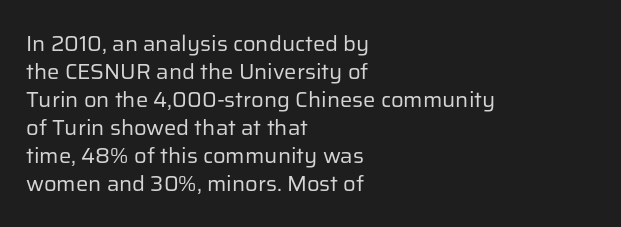
No extra ink here — the face is not bold. Students, observe: this is what conventionally led text looks like. Visually the block forms a straight wall on the left and a jagged coastline on the right. Clear beneath every line of the passage.
